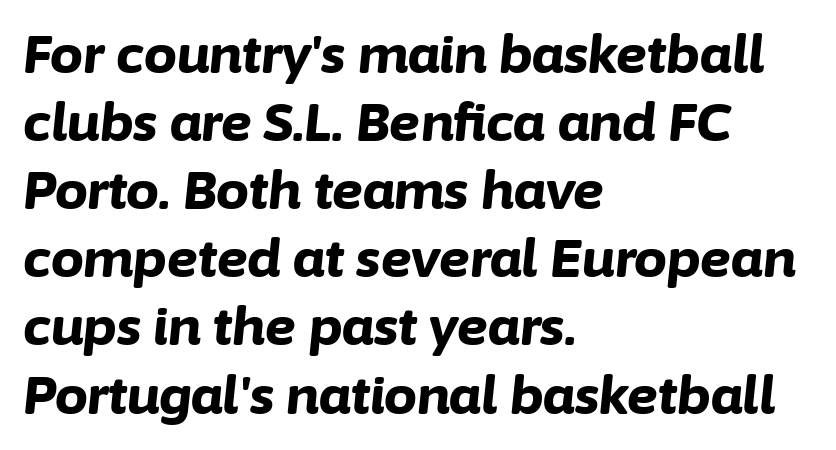
The passage shown leans; its letterforms are oblique. The ragged edge is on the right, which tells us the setting is flush left. The type is set solid horizontally, with unmodified tracking. Stroke thickness is high; the sample reads as a true bold. This sample has the flowing, uneven cadence of proportional lettering.
